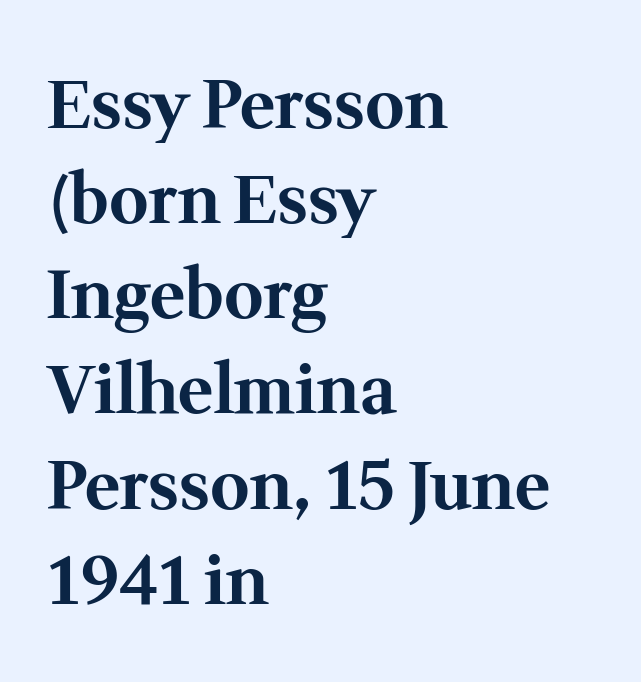
{"serif": "yes", "italic": "no", "bold": "yes", "weight": "bold", "width": "normal", "stroke_contrast": "medium", "x_height": "medium", "monospaced": "no", "underline": "no", "align": "left", "line_spacing": "normal", "line_spacing_ratio": 1.42, "letter_spacing": "normal", "letter_spacing_em": 0.0, "glyph_px": 67}
